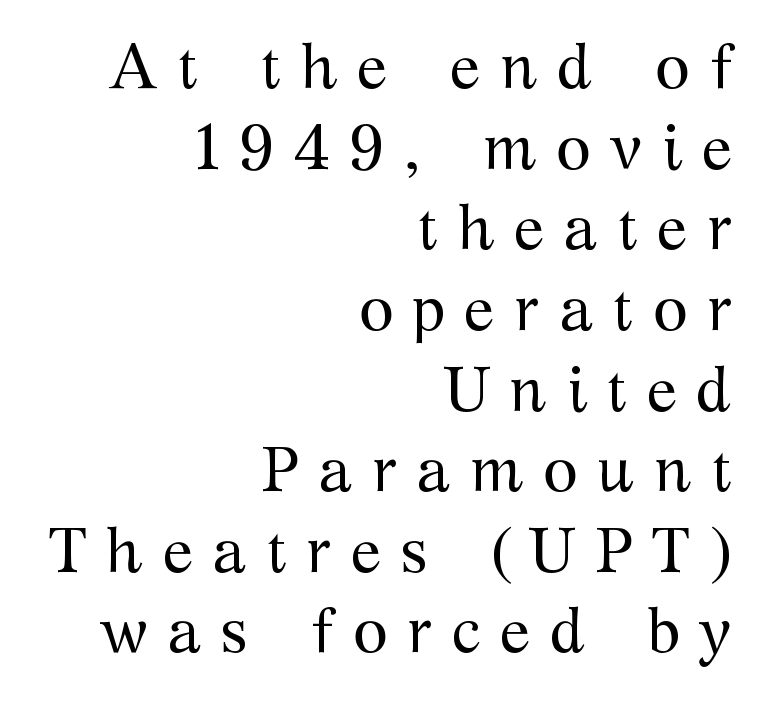
Q: Is the text bold? A: No.
Q: Is the text italic (slanted)? A: No, it is upright.
Q: Is the typeface a serif or a sans-serif typeface? A: Serif.
Q: Is the text underlined? A: No.
Q: How is the paragraph aligned? A: Right-aligned.
Q: Is the spacing between letters normal or unusually wide? A: Unusually wide.
Q: Is the spacing between lines tight, normal or loose? A: Normal.
Q: Width (condensed, normal, or wide)? A: Normal.
Q: Stroke contrast? A: Medium.
Q: x-height? A: Medium.
Q: Monospaced? A: No.
